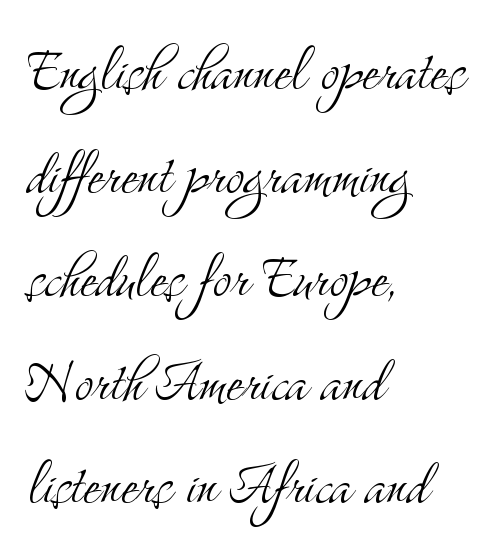
Q: Is the text bold? A: No.
Q: Is the text italic (slanted)? A: Yes.
Q: Is the typeface a serif or a sans-serif typeface? A: Serif.
Q: Is the text underlined? A: No.
Q: How is the paragraph aligned? A: Left-aligned.
Q: Is the spacing between letters normal or unusually wide? A: Normal.
Q: Is the spacing between lines tight, normal or loose? A: Normal.
Q: Width (condensed, normal, or wide)? A: Condensed.
Q: Stroke contrast? A: Medium.
Q: x-height? A: Small.
Q: Monospaced? A: No.
